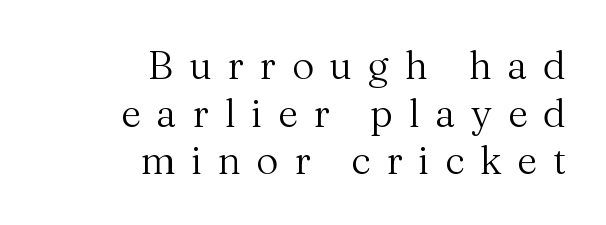
The image shows 39 px regular-weight serif type, upright; set right-aligned, line spacing 1.22x, unusually wide letter spacing (+0.4 em), not underlined; medium stroke contrast and a medium x-height.
